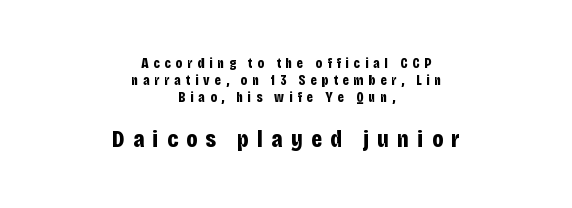
{"italic": "no", "bold": "yes", "underline": "no", "align": "center", "line_spacing_ratio": 1.2, "letter_spacing": "wide", "letter_spacing_em": 0.35, "larger_block": "second", "size_ratio": 1.71, "glyph_px": 24}
